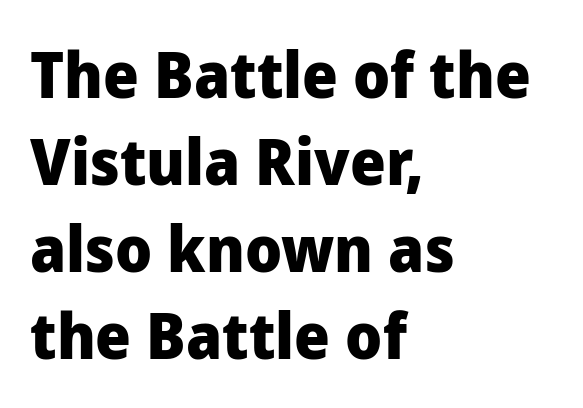
Q: Is the text bold? A: Yes.
Q: Is the text italic (slanted)? A: No, it is upright.
Q: Is the typeface a serif or a sans-serif typeface? A: Sans-serif.
Q: Is the text underlined? A: No.
Q: How is the paragraph aligned? A: Left-aligned.
Q: Is the spacing between letters normal or unusually wide? A: Normal.
Q: Is the spacing between lines tight, normal or loose? A: Normal.
Q: Width (condensed, normal, or wide)? A: Normal.
Q: Stroke contrast? A: Low.
Q: x-height? A: Medium.
Q: Monospaced? A: No.
